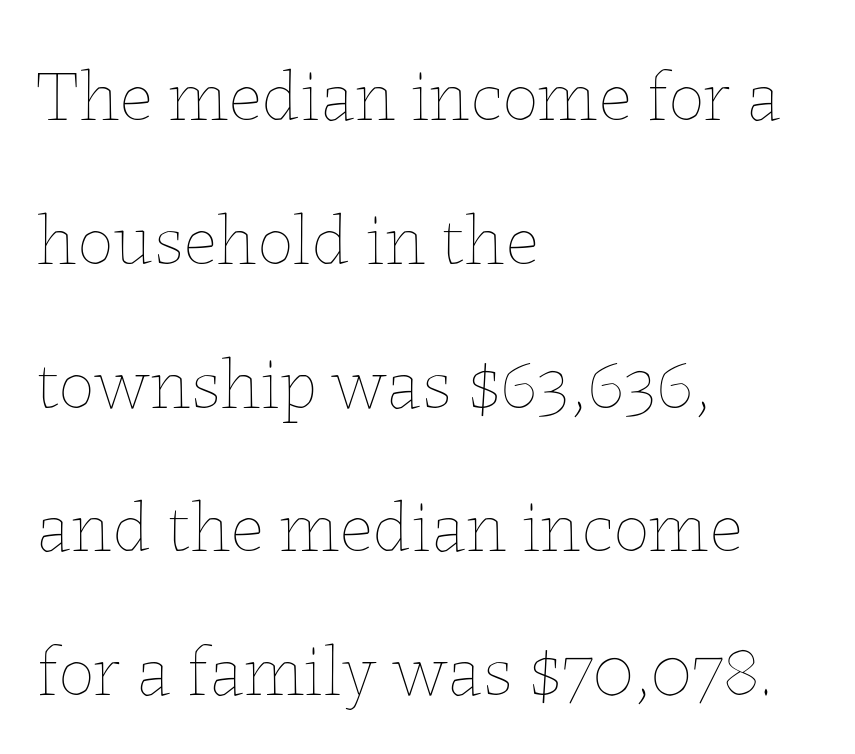
{"italic": "no", "bold": "no", "weight": "thin", "width": "normal", "stroke_contrast": "low", "x_height": "medium", "monospaced": "no", "underline": "no", "align": "left", "line_spacing": "loose", "line_spacing_ratio": 1.97, "letter_spacing": "normal", "letter_spacing_em": 0.0, "glyph_px": 73}
